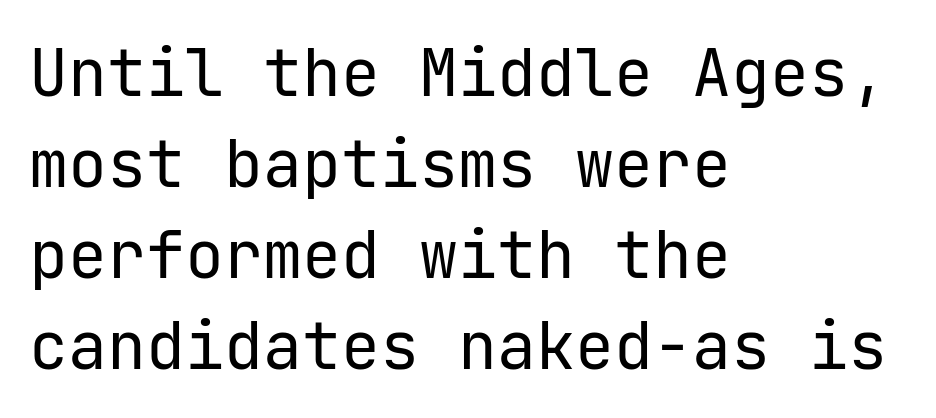
Q: Is the text bold? A: No.
Q: Is the text italic (slanted)? A: No, it is upright.
Q: Is the typeface a serif or a sans-serif typeface? A: Sans-serif.
Q: Is the text underlined? A: No.
Q: How is the paragraph aligned? A: Left-aligned.
Q: Is the spacing between letters normal or unusually wide? A: Normal.
Q: Is the spacing between lines tight, normal or loose? A: Normal.
Q: Width (condensed, normal, or wide)? A: Normal.
Q: Stroke contrast? A: Low.
Q: x-height? A: Medium.
